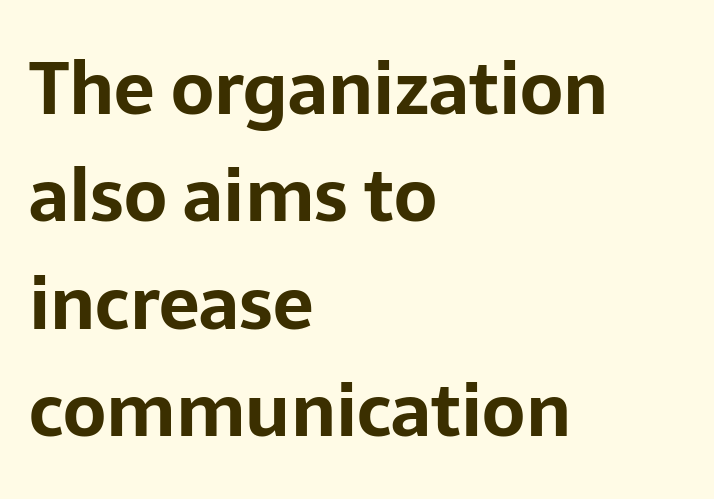
The image shows 72 px bold sans-serif type, upright; set left-aligned, normal line spacing (1.49x), normal letter spacing, not underlined; low stroke contrast and a medium x-height.
